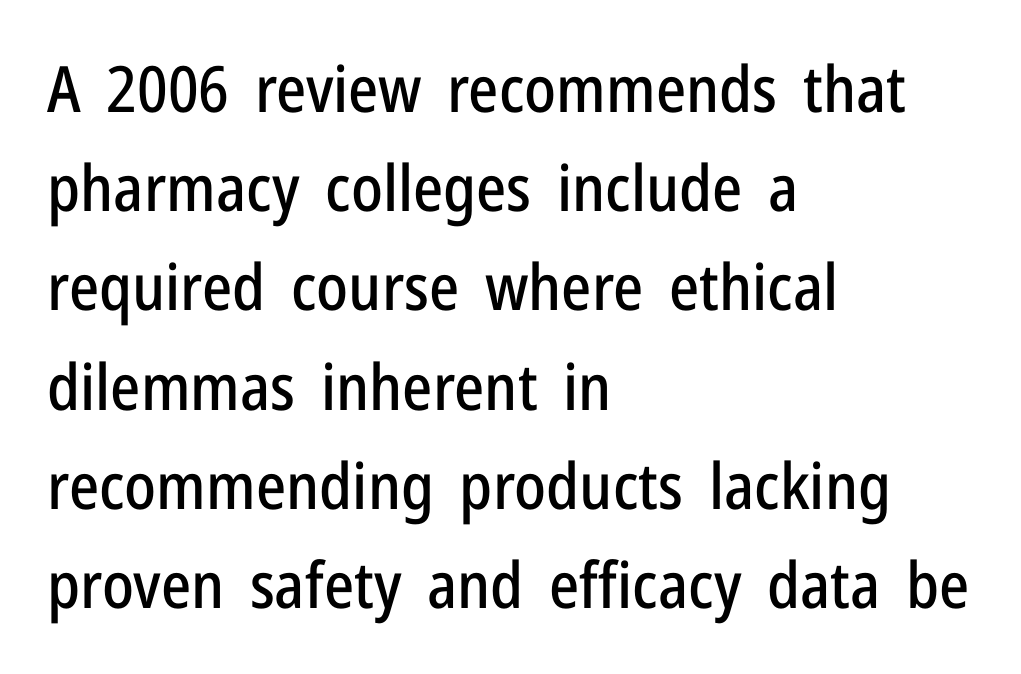
A bare baseline throughout the passage. The text was rendered using a sans face with plain stroke endings. Short note: letters normally spaced. Whoever set this chose a conventional vertical rhythm. Ascenders rise straight up at ninety degrees. Each line starts at the same left margin while the right side varies.
